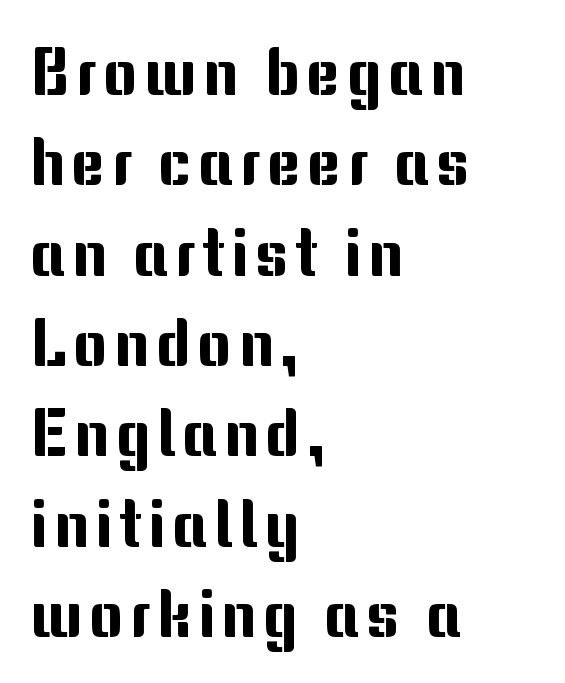
Each new line begins a customary step beneath the previous one. Unlike a traditional serif, this face leaves its strokes unadorned. Quick note: underline off. Looks like regular typesetting: each glyph gets only the width it needs. The text block is weighted toward the left margin, trailing off unevenly rightward. Vertical strokes here are truly vertical.
